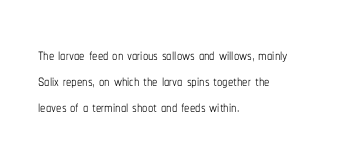
{"italic": "no", "bold": "no", "underline": "no", "align": "left", "line_spacing_ratio": 1.24, "letter_spacing": "normal", "letter_spacing_em": 0.0, "glyph_px": 21}
